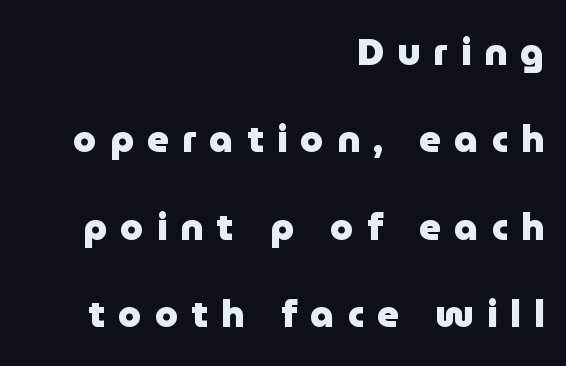
Regarding serifs, this sample does without them. The designer dialed line spacing up above the default. Between one letter and the next there's a generous, obvious gap. The face used here is proportionally spaced, like ordinary book or web type. Tall strokes in this sample are plumb rather than angled.
